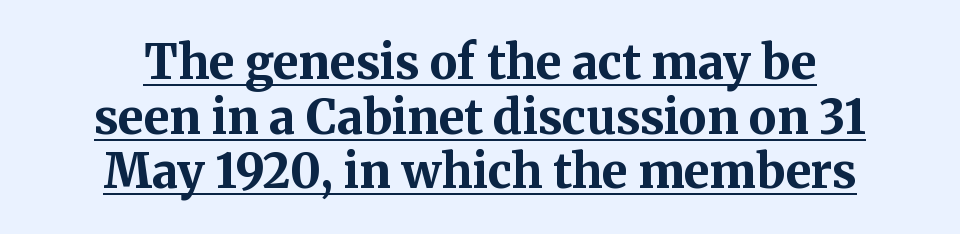
{"serif": "yes", "italic": "no", "bold": "yes", "weight": "bold", "width": "normal", "stroke_contrast": "medium", "x_height": "medium", "monospaced": "no", "underline": "yes", "align": "center", "line_spacing_ratio": 1.16, "letter_spacing": "normal", "letter_spacing_em": 0.0, "glyph_px": 47}
